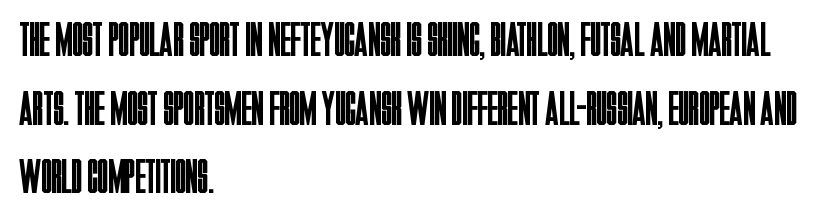
The image shows 49 px regular-weight, condensed sans-serif type, upright; set left-aligned, normal line spacing (1.4x), normal letter spacing, not underlined; low stroke contrast and a large x-height.
